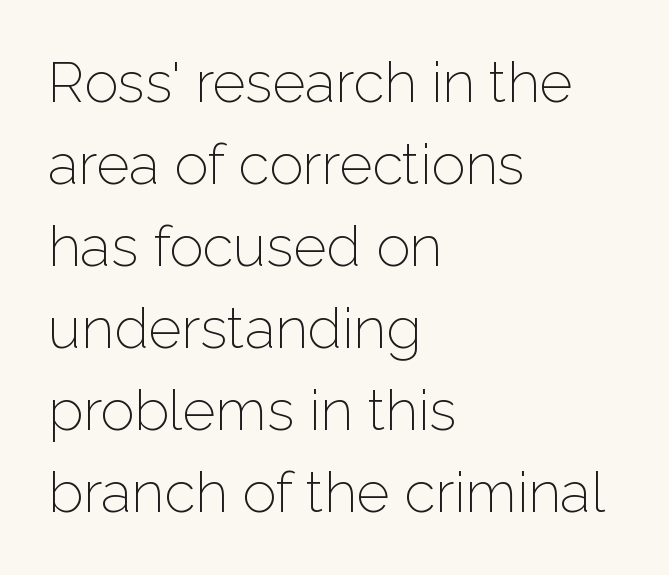
The image shows 57 px light sans-serif type, upright; set left-aligned, normal line spacing (1.44x), normal letter spacing, not underlined; low stroke contrast and a medium x-height.
